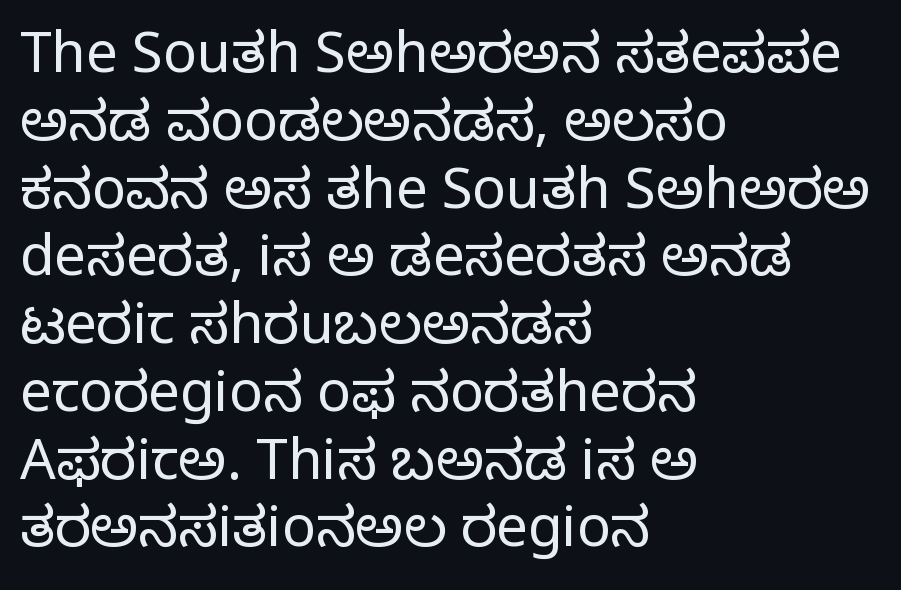
{"serif": "yes", "italic": "no", "bold": "no", "weight": "regular", "width": "normal", "stroke_contrast": "low", "x_height": "large", "monospaced": "no", "underline": "no", "align": "left", "line_spacing_ratio": 1.21, "letter_spacing": "normal", "letter_spacing_em": 0.0, "glyph_px": 56}
